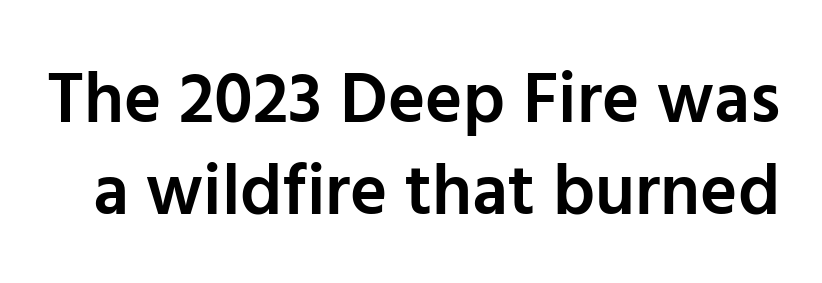
The type is set solid horizontally, with unmodified tracking. Beneath every word, the page is bare. The passage shown is semibold, sitting just below true bold. These lines are rendered in a variable-pitch font. Each letter's strokes conclude bluntly, with no projecting serifs. Posture: upright roman.
